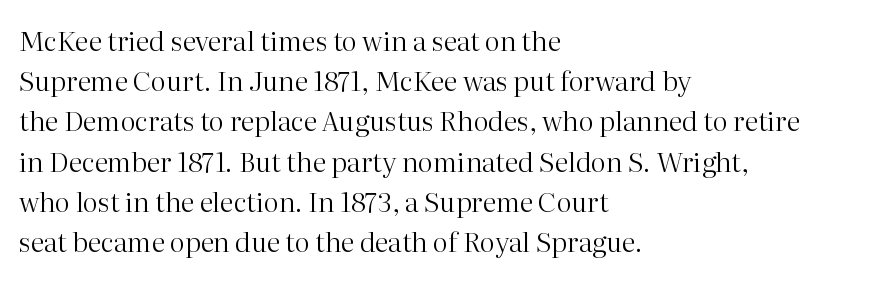
{"italic": "no", "bold": "no", "underline": "no", "align": "left", "line_spacing": "normal", "line_spacing_ratio": 1.49, "letter_spacing": "normal", "letter_spacing_em": 0.0, "glyph_px": 27}
